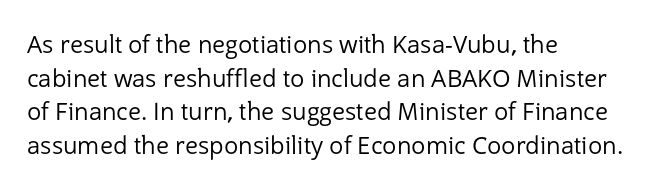
The image shows 24 px text type, upright; set left-aligned, normal line spacing (1.4x), normal letter spacing, not underlined.
